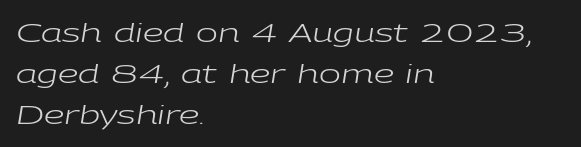
Left-aligned paragraph, ragged on the right. The typography opts for an oblique posture over an upright one. Weight: in the light-to-regular range. Spacing between characters is what you'd get straight out of the box. The gap between lines stays unmarked.
